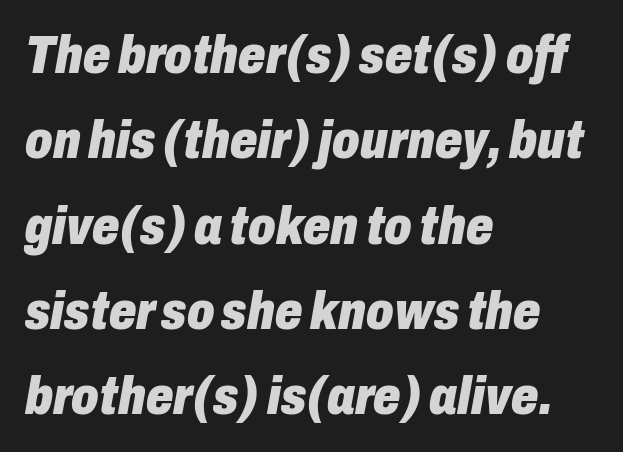
{"italic": "yes", "lean": "right", "slant_degrees": 10, "bold": "yes", "weight": "heavy", "width": "condensed", "stroke_contrast": "low", "x_height": "medium", "monospaced": "no", "underline": "no", "align": "left", "line_spacing": "normal", "line_spacing_ratio": 1.58, "letter_spacing": "normal", "letter_spacing_em": 0.0, "glyph_px": 54}
